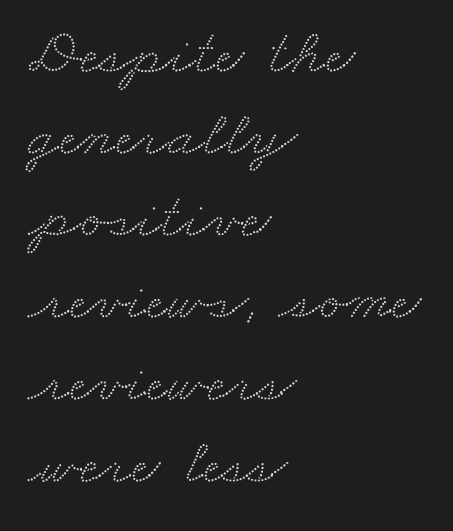
The image shows 64 px wide serif type; set left-aligned, normal line spacing (1.28x), normal letter spacing, not underlined; medium stroke contrast and a small x-height.
